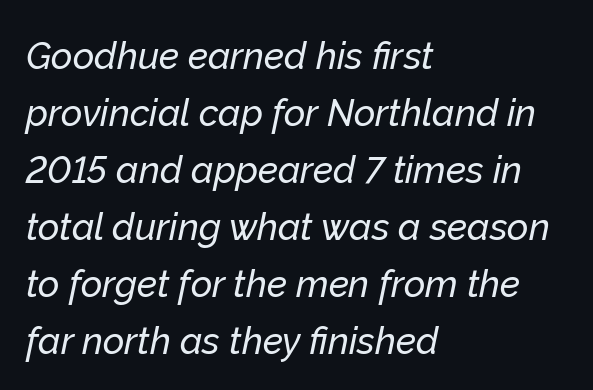
The image shows 37 px text type, italic (leaning right); set left-aligned, normal line spacing (1.54x), normal letter spacing, not underlined; low stroke contrast and a medium x-height.
